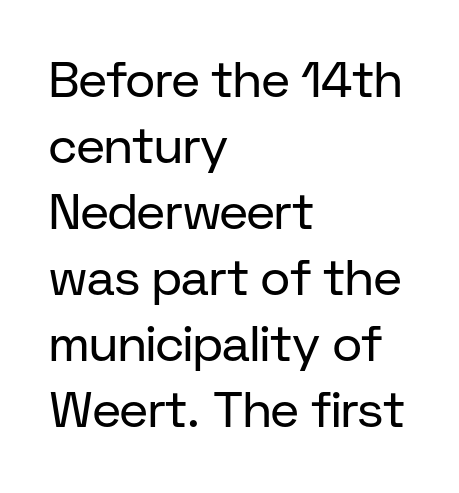
{"serif": "no", "italic": "no", "bold": "no", "weight": "regular", "width": "normal", "stroke_contrast": "low", "x_height": "medium", "monospaced": "no", "underline": "no", "align": "left", "line_spacing": "normal", "line_spacing_ratio": 1.32, "letter_spacing": "normal", "letter_spacing_em": 0.0, "glyph_px": 50}
